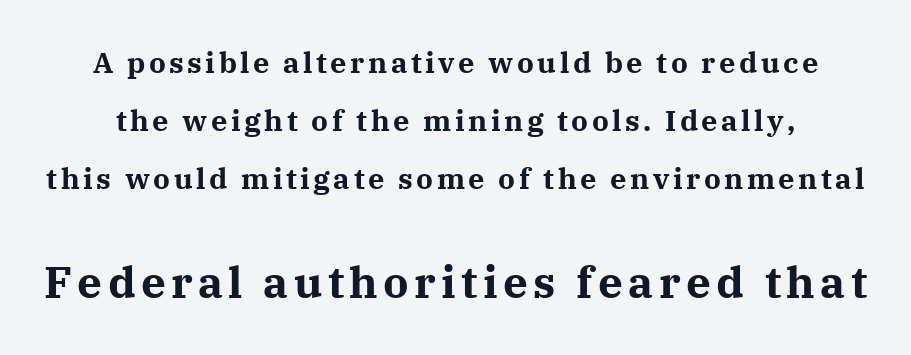
Q: Is the text bold? A: Yes.
Q: Is the text italic (slanted)? A: No, it is upright.
Q: Is the typeface a serif or a sans-serif typeface? A: Serif.
Q: Is the text underlined? A: No.
Q: Is the spacing between lines tight, normal or loose? A: Loose.
Q: Which block of text is set in a larger size, the first (top) or the second (bottom)? A: The second (bottom) one.
Q: Width (condensed, normal, or wide)? A: Normal.
Q: Stroke contrast? A: Medium.
Q: x-height? A: Medium.
Q: Monospaced? A: No.
